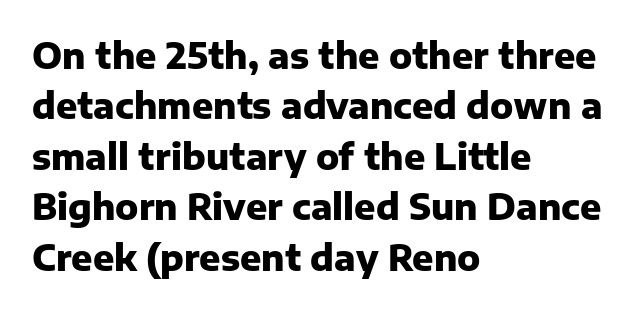
Anything drawn beneath the words? Only blank space. Nope, no serifs anywhere on these letters. This block has exactly the height ordinary leading produces. Each word holds together tightly as a unit, with standard inter-letter gaps. Unlike italic type, these characters show no tilt at all.
